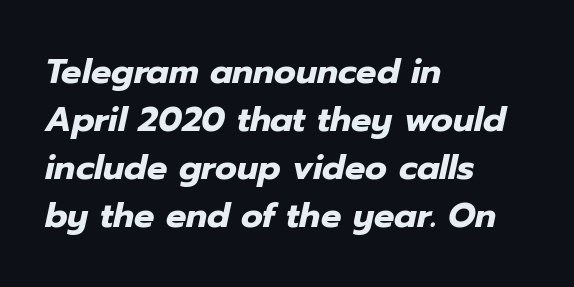
{"italic": "yes", "lean": "right", "slant_degrees": 12, "bold": "yes", "weight": "heavy", "width": "normal", "stroke_contrast": "low", "x_height": "medium", "monospaced": "no", "underline": "no", "align": "left", "line_spacing": "normal", "line_spacing_ratio": 1.41, "letter_spacing": "normal", "letter_spacing_em": 0.0, "glyph_px": 34}
